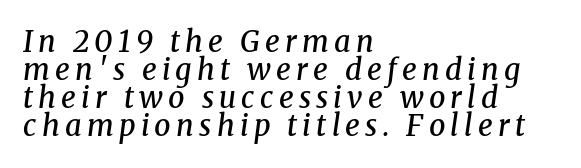
The image shows 29 px semibold serif type, italic (leaning right); set left-aligned, tight line spacing (0.97x), not underlined; medium stroke contrast and a medium x-height.
